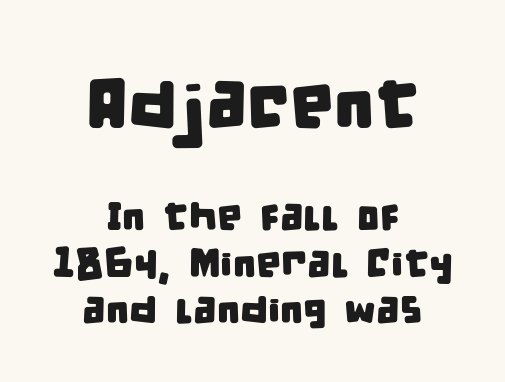
{"serif": "no", "width": "condensed", "stroke_contrast": "low", "x_height": "large", "monospaced": "no", "underline": "no", "align": "center", "line_spacing_ratio": 1.17, "letter_spacing": "normal", "letter_spacing_em": 0.0, "larger_block": "first", "size_ratio": 1.75, "glyph_px": 70}
